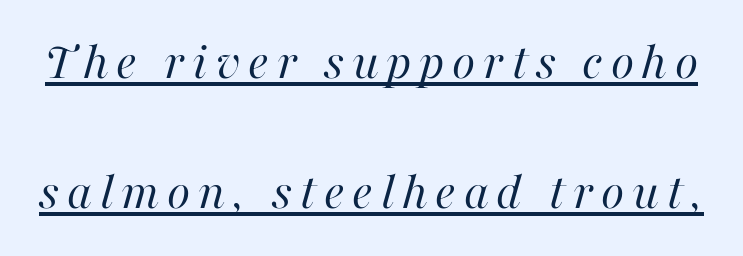
The image shows 54 px regular-weight type, italic (leaning right); set loose line spacing (2.41x), underlined; high stroke contrast and a medium x-height.
